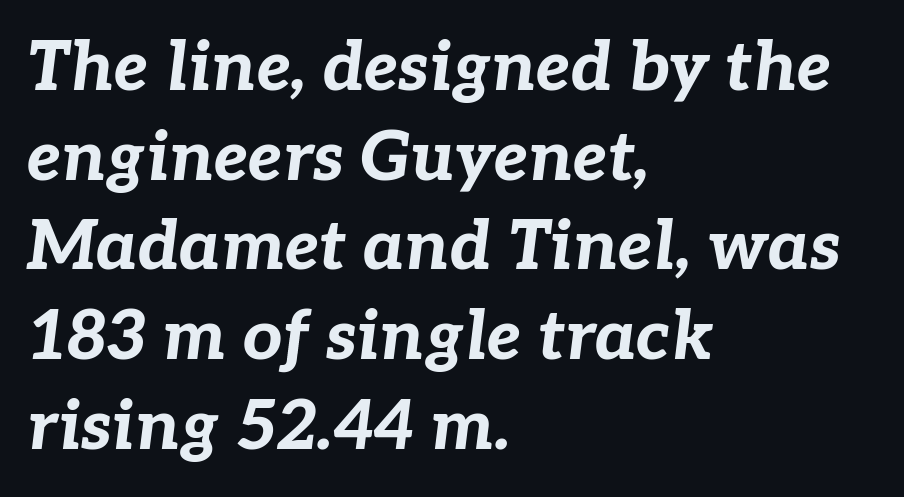
{"italic": "yes", "lean": "right", "slant_degrees": 7, "bold": "yes", "weight": "bold", "width": "normal", "stroke_contrast": "low", "x_height": "medium", "monospaced": "no", "underline": "no", "align": "left", "line_spacing": "normal", "line_spacing_ratio": 1.3, "letter_spacing": "normal", "letter_spacing_em": 0.0, "glyph_px": 69}
